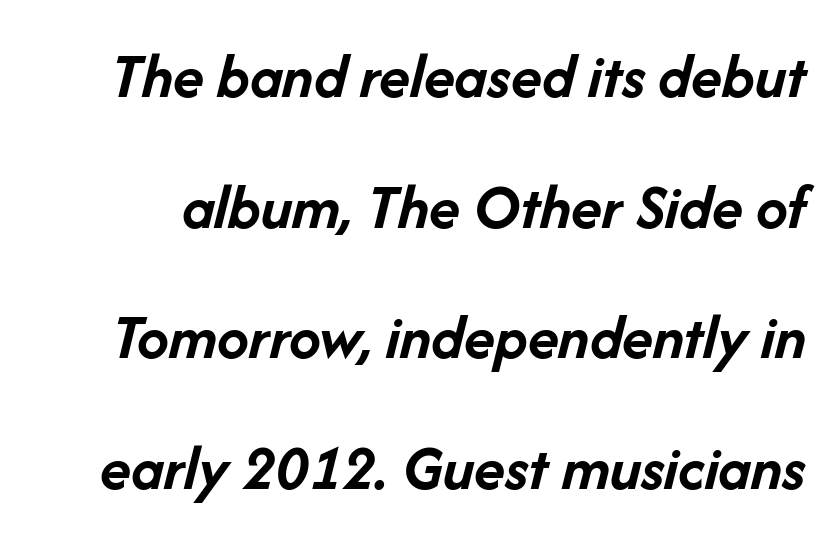
Quick note: underline off. These words are printed bold, with thick strokes throughout. What stands out about the letter spacing? Nothing — it is the standard amount. The specimen reads as italic at a glance. One glance says open: line gaps are wider than usual. Each letter keeps its own natural width here, so spacing adapts to shape.
